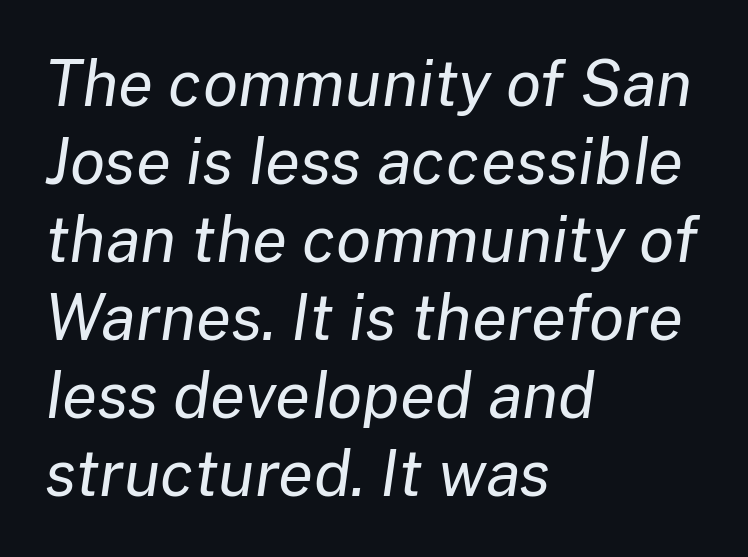
Q: Is the text bold? A: No.
Q: Is the text italic (slanted)? A: Yes, it leans right by about 8 degrees.
Q: Is the text underlined? A: No.
Q: How is the paragraph aligned? A: Left-aligned.
Q: Is the spacing between letters normal or unusually wide? A: Normal.
Q: Width (condensed, normal, or wide)? A: Normal.
Q: Stroke contrast? A: Low.
Q: x-height? A: Medium.
Q: Monospaced? A: No.
